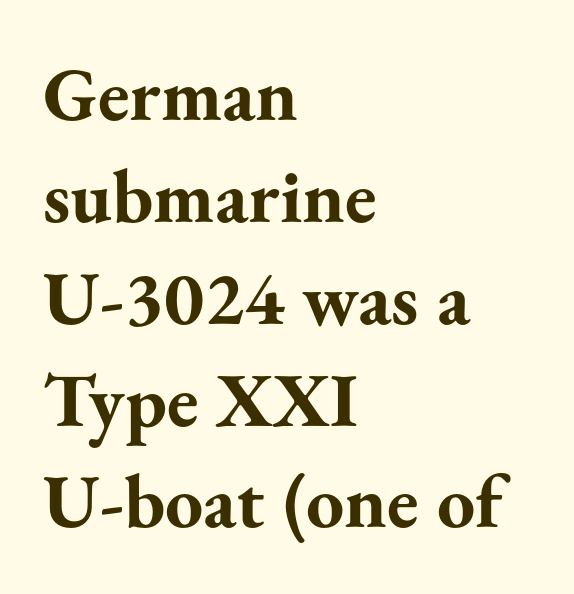
The image shows 76 px bold serif type, upright; set left-aligned, normal line spacing (1.34x), normal letter spacing, not underlined; medium stroke contrast and a small x-height.
